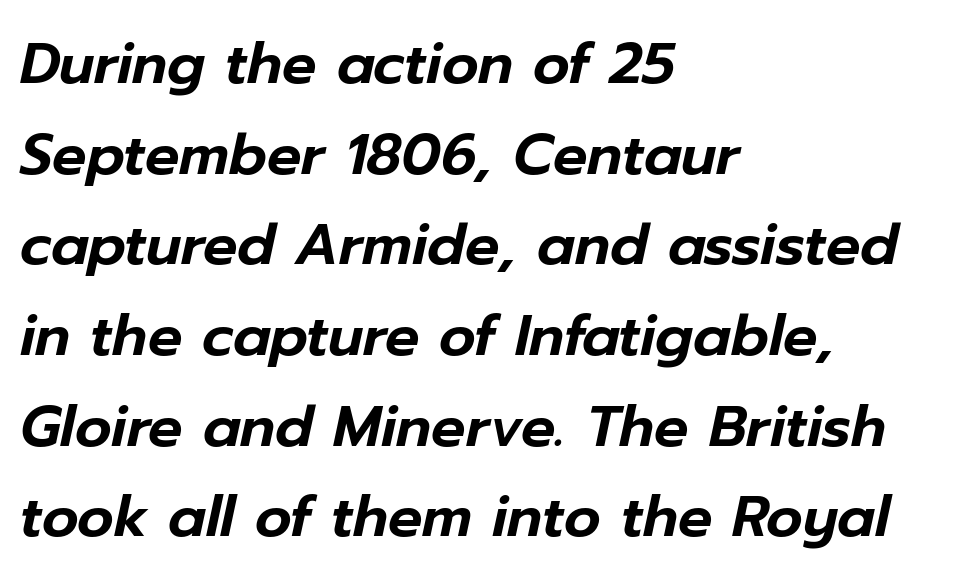
{"italic": "yes", "lean": "right", "slant_degrees": 12, "width": "normal", "stroke_contrast": "low", "x_height": "medium", "monospaced": "no", "underline": "no", "align": "left", "line_spacing": "normal", "line_spacing_ratio": 1.59, "letter_spacing": "normal", "letter_spacing_em": 0.0, "glyph_px": 57}
